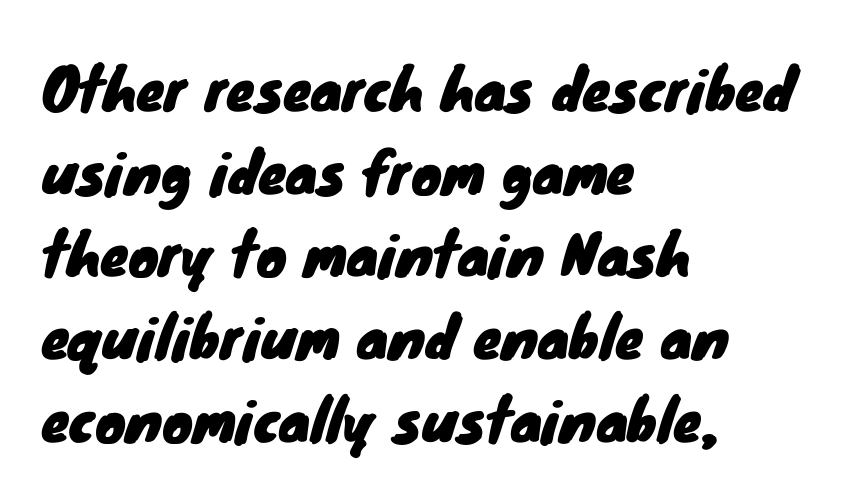
The image shows 57 px sans-serif type; set left-aligned, normal line spacing (1.45x), normal letter spacing, not underlined; low stroke contrast and a small x-height.
